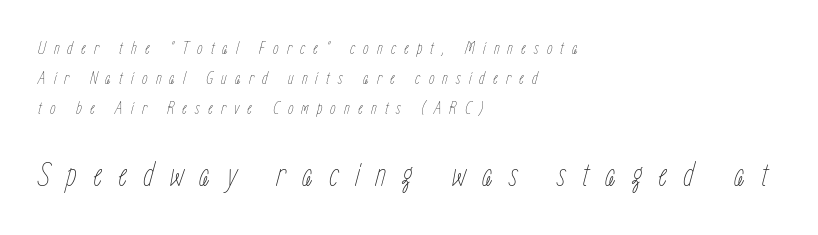
{"italic": "yes", "lean": "right", "slant_degrees": 15, "bold": "no", "weight": "thin", "width": "condensed", "stroke_contrast": "low", "x_height": "medium", "monospaced": "no", "underline": "no", "align": "left", "line_spacing": "normal", "line_spacing_ratio": 1.67, "letter_spacing": "wide", "letter_spacing_em": 0.45, "larger_block": "second", "size_ratio": 1.94, "glyph_px": 35}
